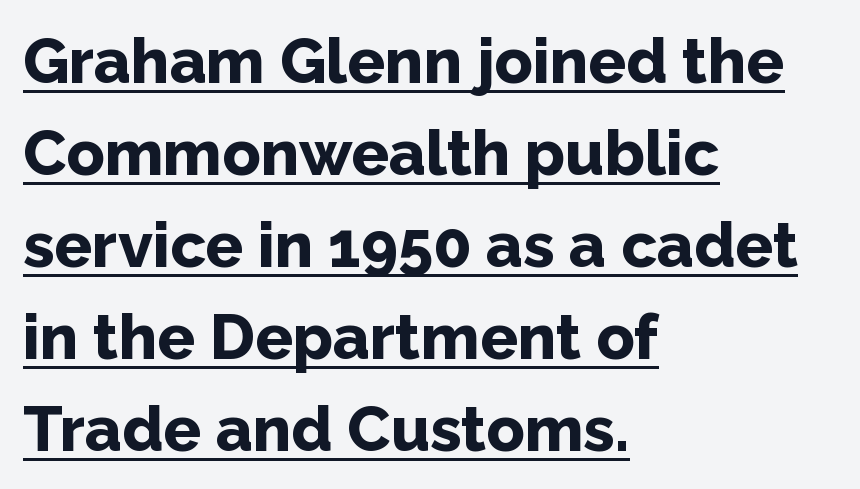
Q: Is the text bold? A: Yes.
Q: Is the text italic (slanted)? A: No, it is upright.
Q: Is the typeface a serif or a sans-serif typeface? A: Sans-serif.
Q: Is the text underlined? A: Yes.
Q: How is the paragraph aligned? A: Left-aligned.
Q: Is the spacing between letters normal or unusually wide? A: Normal.
Q: Is the spacing between lines tight, normal or loose? A: Normal.
Q: Width (condensed, normal, or wide)? A: Normal.
Q: Stroke contrast? A: Low.
Q: x-height? A: Medium.
Q: Monospaced? A: No.
